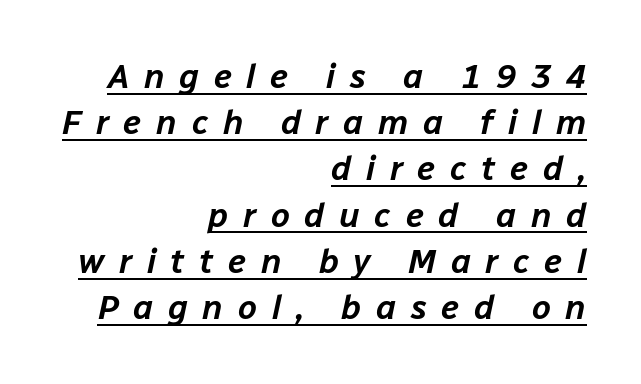
{"italic": "yes", "lean": "right", "slant_degrees": 12, "width": "normal", "stroke_contrast": "low", "x_height": "medium", "monospaced": "no", "underline": "yes", "align": "right", "line_spacing": "normal", "line_spacing_ratio": 1.36, "letter_spacing": "wide", "letter_spacing_em": 0.43, "glyph_px": 34}
